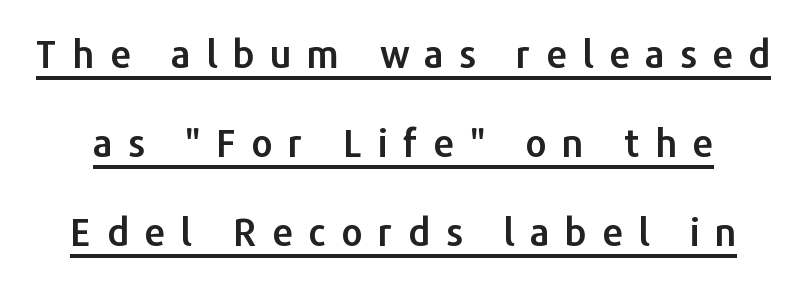
{"serif": "no", "italic": "no", "width": "normal", "stroke_contrast": "low", "x_height": "medium", "monospaced": "no", "underline": "yes", "line_spacing": "loose", "line_spacing_ratio": 2.34, "letter_spacing": "wide", "letter_spacing_em": 0.39, "glyph_px": 38}
